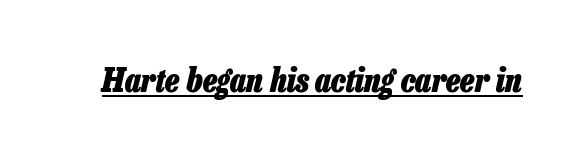
The image shows 33 px heavy, condensed type, italic (leaning right); set normal letter spacing, underlined; low stroke contrast and a medium x-height.
